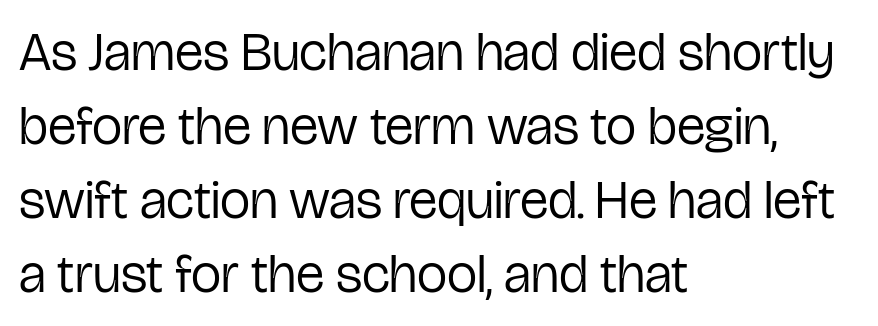
The image shows 54 px regular-weight, condensed sans-serif type, upright; set left-aligned, normal line spacing (1.37x), normal letter spacing, not underlined; low stroke contrast and a medium x-height.
